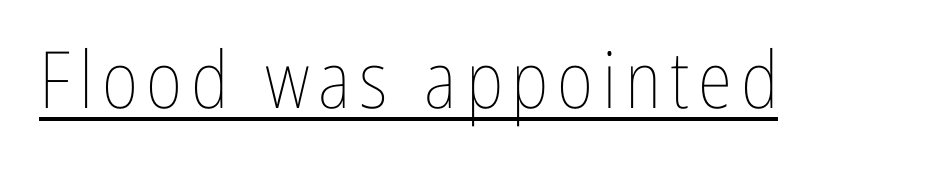
{"italic": "no", "bold": "no", "weight": "thin", "width": "condensed", "stroke_contrast": "low", "x_height": "medium", "monospaced": "no", "underline": "yes", "glyph_px": 79}
